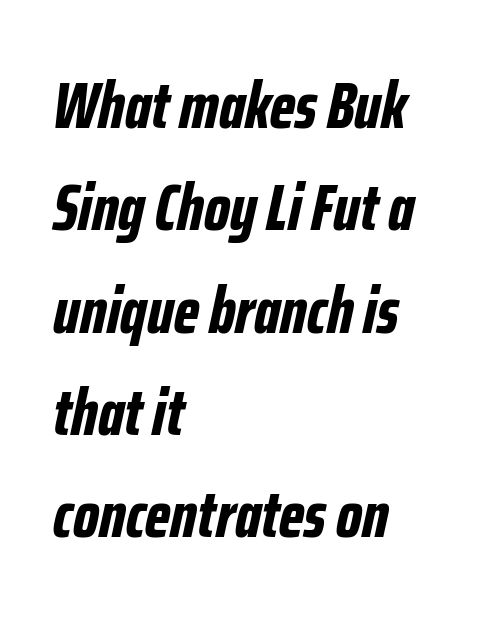
Underline: absent. Is there much room between lines? A standard amount, neither cramped nor airy. These lines were composed using italics. What weight is shown? A full bold with thick strokes.
